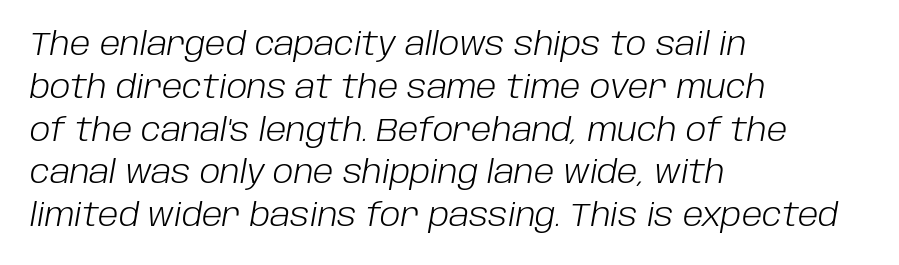
{"italic": "yes", "lean": "right", "slant_degrees": 10, "bold": "no", "weight": "light", "width": "normal", "stroke_contrast": "low", "x_height": "large", "monospaced": "no", "underline": "no", "align": "left", "line_spacing": "normal", "line_spacing_ratio": 1.38, "letter_spacing": "normal", "letter_spacing_em": 0.0, "glyph_px": 31}
